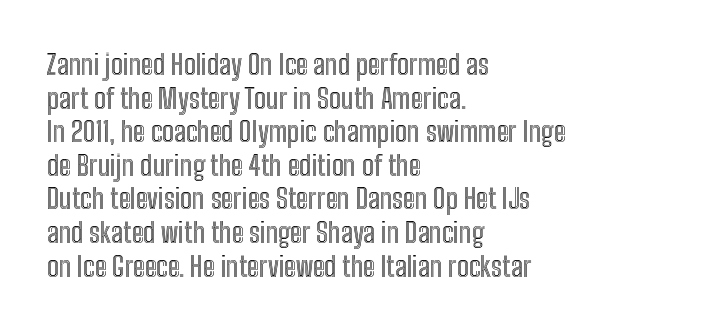
The image shows 28 px condensed type, upright; set left-aligned, line spacing 1.2x, normal letter spacing, not underlined; a medium x-height.
